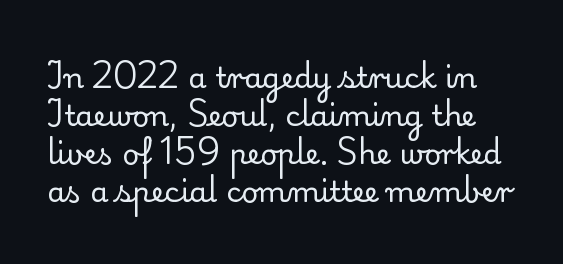
The image shows 29 px regular-weight serif type, upright; set normal line spacing (1.31x), normal letter spacing, not underlined; low stroke contrast and a small x-height.
